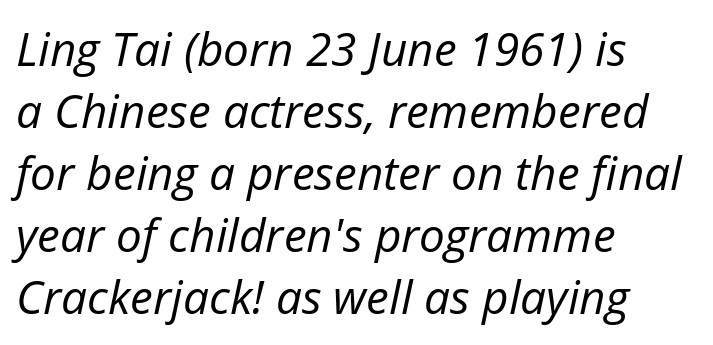
{"italic": "yes", "lean": "right", "slant_degrees": 12, "bold": "no", "weight": "regular", "width": "normal", "stroke_contrast": "low", "x_height": "medium", "monospaced": "no", "underline": "no", "align": "left", "line_spacing": "normal", "line_spacing_ratio": 1.35, "letter_spacing": "normal", "letter_spacing_em": 0.0, "glyph_px": 46}
